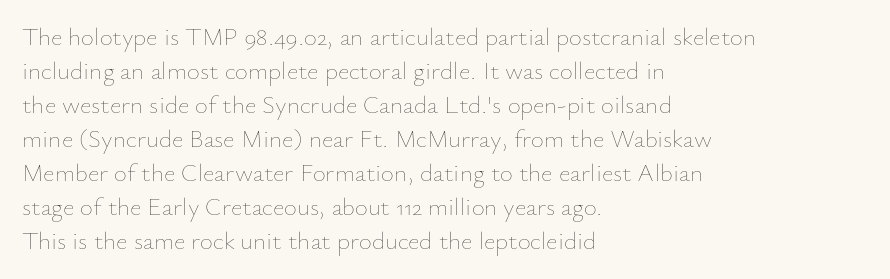
The image shows 25 px text type, upright; set left-aligned, normal line spacing (1.36x), normal letter spacing, not underlined.
